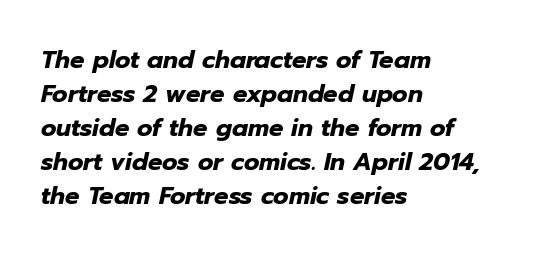
Q: Is the text bold? A: Yes.
Q: Is the text italic (slanted)? A: Yes, it leans right by about 12 degrees.
Q: Is the text underlined? A: No.
Q: How is the paragraph aligned? A: Left-aligned.
Q: Is the spacing between letters normal or unusually wide? A: Normal.
Q: Is the spacing between lines tight, normal or loose? A: Normal.
